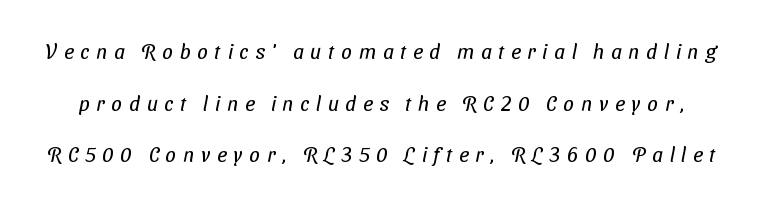
Q: Is the text bold? A: No.
Q: Is the text underlined? A: No.
Q: Is the spacing between letters normal or unusually wide? A: Unusually wide.
Q: Is the spacing between lines tight, normal or loose? A: Loose.
